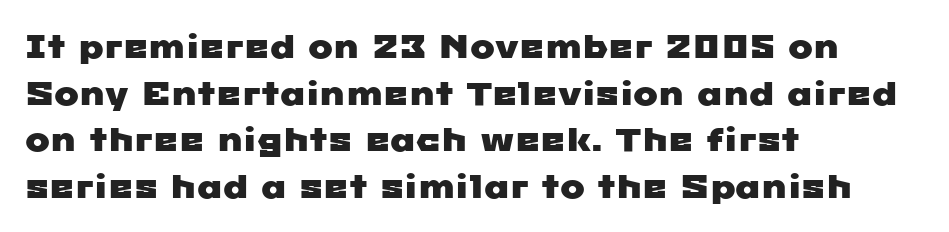
The image shows 33 px wide sans-serif type; set left-aligned, normal line spacing (1.41x), normal letter spacing, not underlined; low stroke contrast and a medium x-height.
